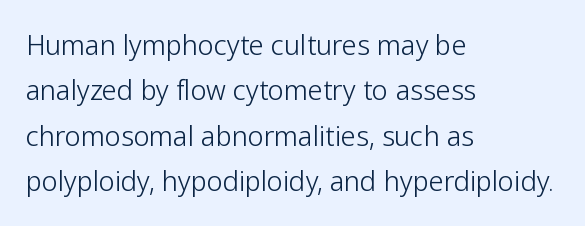
The image shows 27 px text type, upright; set left-aligned, normal line spacing (1.68x), normal letter spacing, not underlined.
